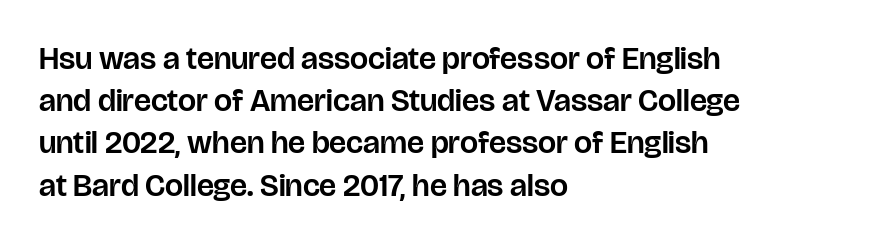
Q: Is the text italic (slanted)? A: No, it is upright.
Q: Is the typeface a serif or a sans-serif typeface? A: Sans-serif.
Q: Is the text underlined? A: No.
Q: How is the paragraph aligned? A: Left-aligned.
Q: Is the spacing between letters normal or unusually wide? A: Normal.
Q: Is the spacing between lines tight, normal or loose? A: Normal.
Q: Width (condensed, normal, or wide)? A: Normal.
Q: Stroke contrast? A: Low.
Q: x-height? A: Large.
Q: Monospaced? A: No.
